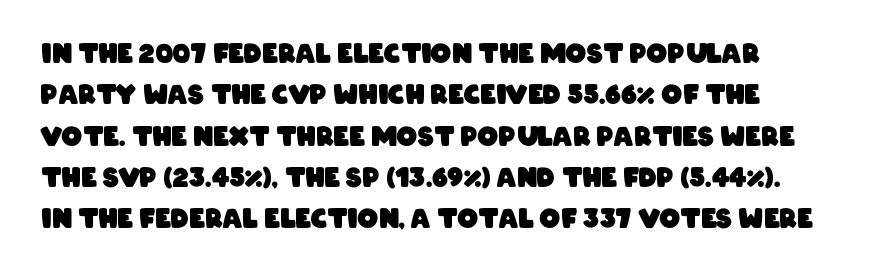
{"bold": "yes", "underline": "no", "line_spacing": "normal", "line_spacing_ratio": 1.59, "letter_spacing": "normal", "letter_spacing_em": 0.0, "glyph_px": 26}
